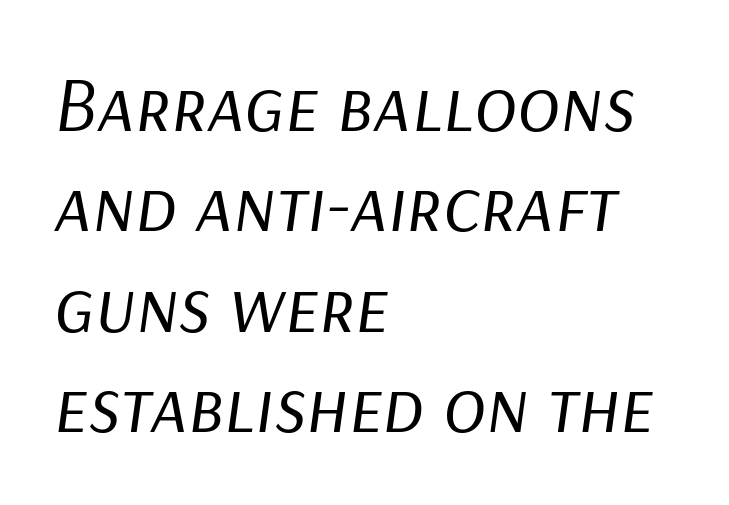
The image shows 79 px regular-weight type, italic (leaning right); set left-aligned, normal line spacing (1.27x), normal letter spacing, not underlined; low stroke contrast and a medium x-height.
